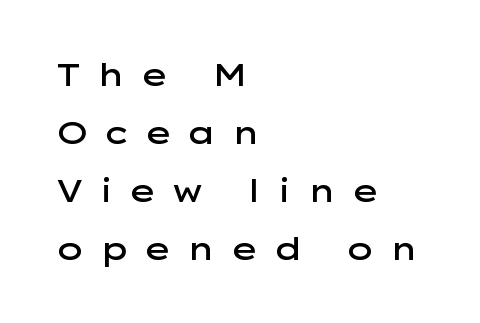
This sample is left-justified, so line endings fall wherever the words run out. Each word looks stretched out because of the extra space between its letters. Only glyphs here, with clear space below each row. The glyphs have the mass of a demibold cut, below bold. Is this a sans? Yes — the strokes have no serifs. Think of a printed novel: that variable character pitch is what you see here.
